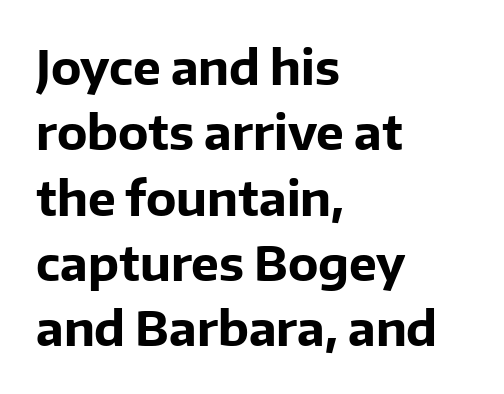
{"serif": "no", "italic": "no", "bold": "yes", "weight": "bold", "width": "normal", "stroke_contrast": "low", "x_height": "medium", "monospaced": "no", "underline": "no", "align": "left", "line_spacing": "normal", "line_spacing_ratio": 1.39, "letter_spacing": "normal", "letter_spacing_em": 0.0, "glyph_px": 47}
